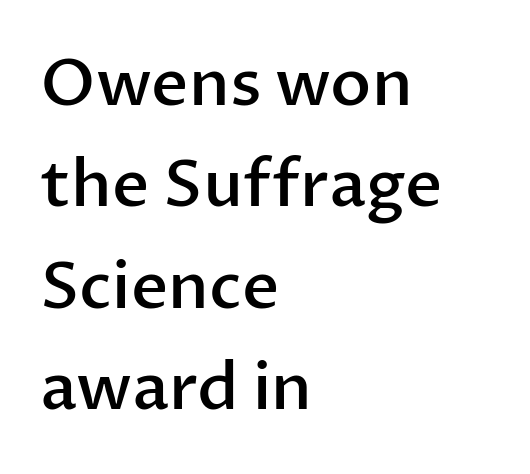
Letter spacing: default. Regarding leading, the lines here are spaced in the standard way. Italic: no, the glyphs are upright roman. Casual observation: everything's shoved over to the left. Spacing verdict: proportional, widths tailored to each character. The string is rendered with underlining switched off.
